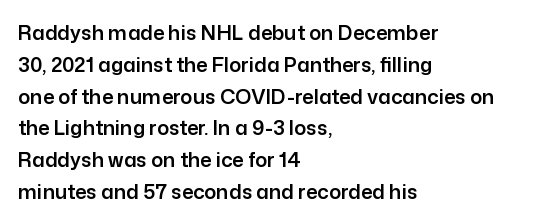
The image shows 20 px text type, upright; set left-aligned, normal line spacing (1.59x), normal letter spacing, not underlined.
